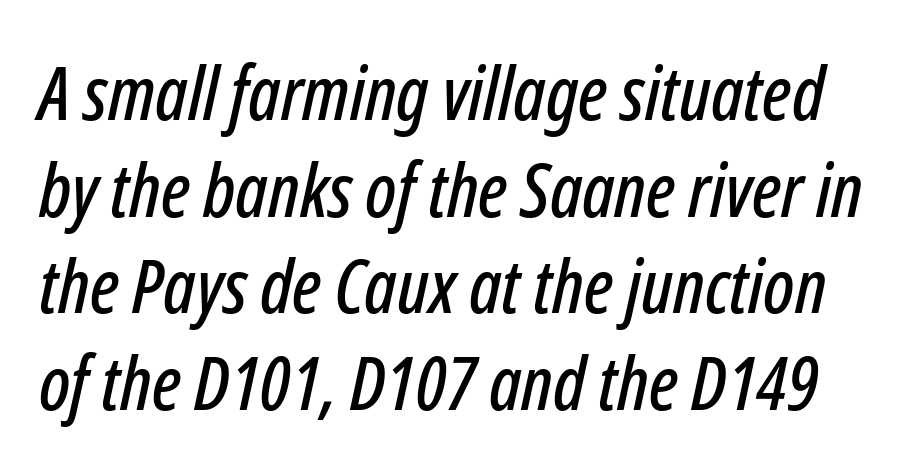
The image shows 75 px condensed type, italic (leaning right); set normal line spacing (1.29x), normal letter spacing, not underlined; low stroke contrast and a medium x-height.
